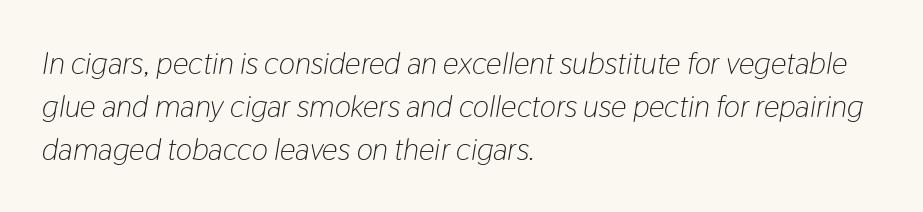
Q: Is the text bold? A: No.
Q: Is the text italic (slanted)? A: Yes, it leans right by about 9 degrees.
Q: Is the text underlined? A: No.
Q: How is the paragraph aligned? A: Left-aligned.
Q: Is the spacing between letters normal or unusually wide? A: Normal.
Q: Is the spacing between lines tight, normal or loose? A: Normal.
Q: Width (condensed, normal, or wide)? A: Condensed.
Q: Stroke contrast? A: Low.
Q: x-height? A: Medium.
Q: Monospaced? A: No.
